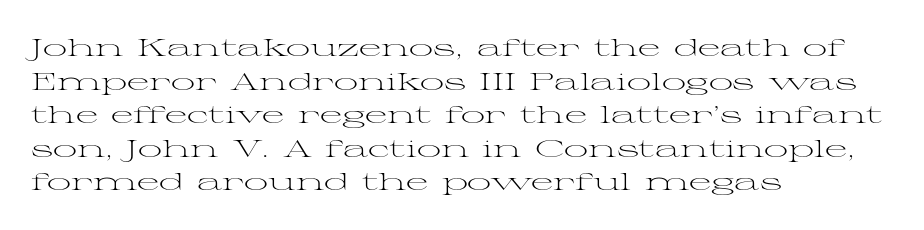
Q: Is the text bold? A: No.
Q: Is the text italic (slanted)? A: No, it is upright.
Q: Is the text underlined? A: No.
Q: How is the paragraph aligned? A: Left-aligned.
Q: Is the spacing between letters normal or unusually wide? A: Normal.
Q: Is the spacing between lines tight, normal or loose? A: Normal.
